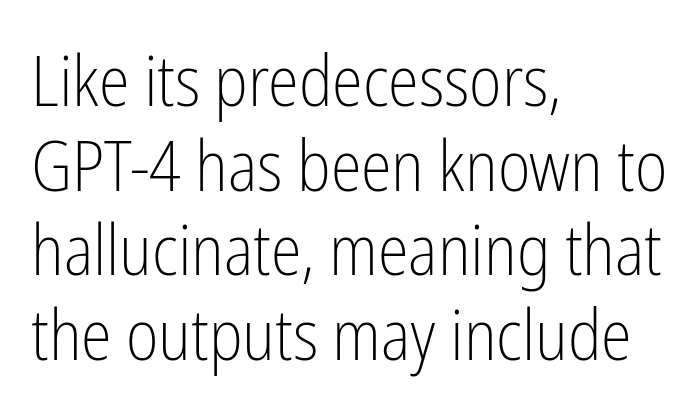
Q: Is the text bold? A: No.
Q: Is the text italic (slanted)? A: No, it is upright.
Q: Is the typeface a serif or a sans-serif typeface? A: Sans-serif.
Q: Is the text underlined? A: No.
Q: How is the paragraph aligned? A: Left-aligned.
Q: Is the spacing between letters normal or unusually wide? A: Normal.
Q: Width (condensed, normal, or wide)? A: Condensed.
Q: Stroke contrast? A: Low.
Q: x-height? A: Medium.
Q: Monospaced? A: No.
